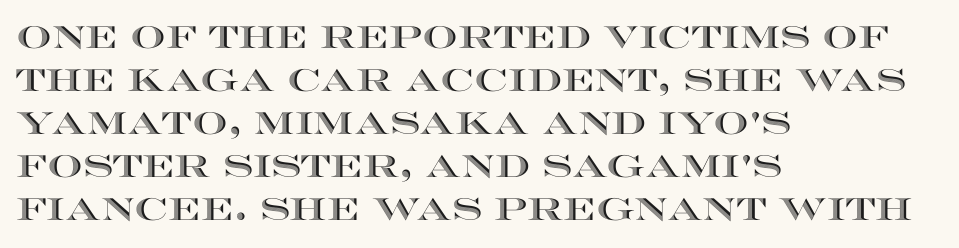
The letters stand straight up with perfectly vertical stems. Varying glyph widths throughout — classic text-font behaviour. The letters sit at their default tracking, neither squeezed nor spread. Each line starts at the same left margin while the right side varies.
